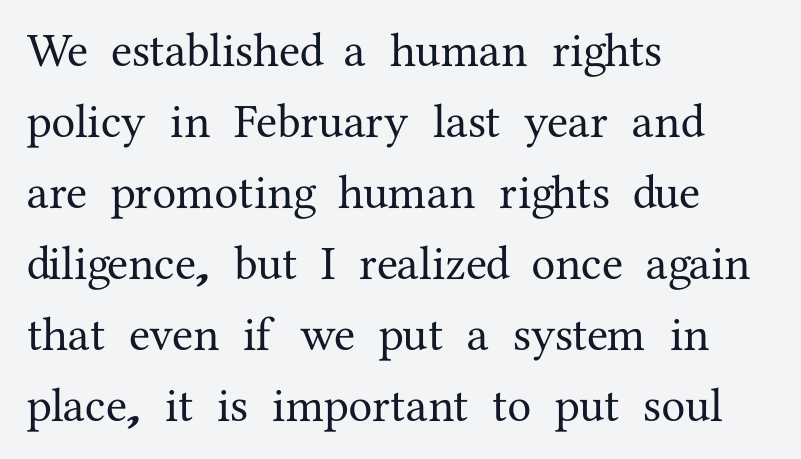
The type sits square on the baseline with zero lean. The designer left line spacing at the default. Plain, unruled lines of type. The setting favours the left margin, as ordinary paragraphs usually do.
